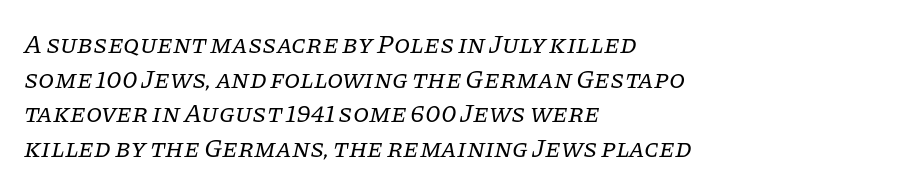
The image shows 26 px text type, italic (leaning right); set left-aligned, normal line spacing (1.33x), normal letter spacing, not underlined.
